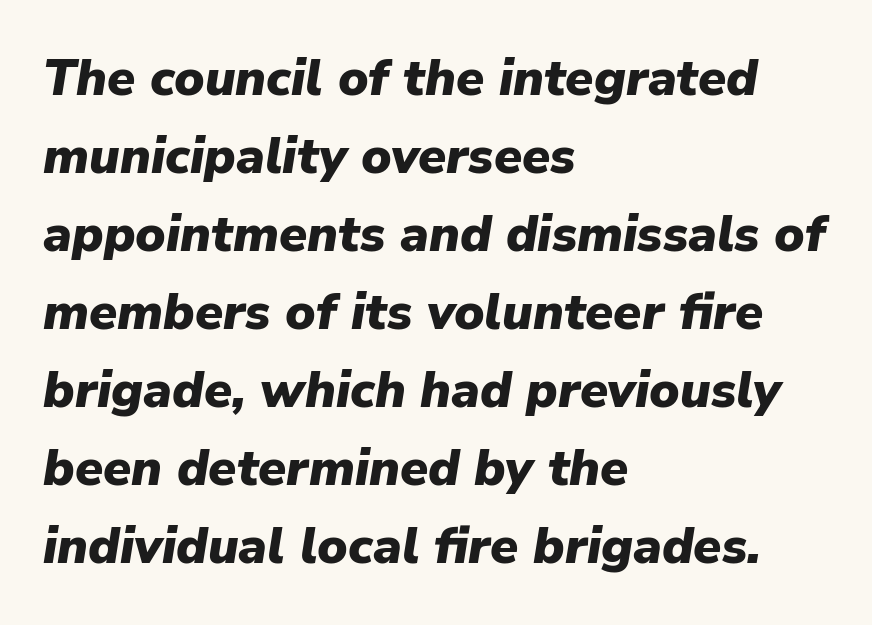
The image shows 51 px heavy type, italic (leaning right); set left-aligned, normal line spacing (1.53x), normal letter spacing, not underlined; low stroke contrast and a medium x-height.
